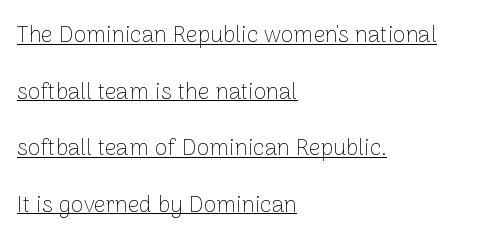
{"italic": "no", "bold": "no", "underline": "yes", "align": "left", "line_spacing": "loose", "line_spacing_ratio": 2.46, "letter_spacing": "normal", "letter_spacing_em": 0.0, "glyph_px": 23}
